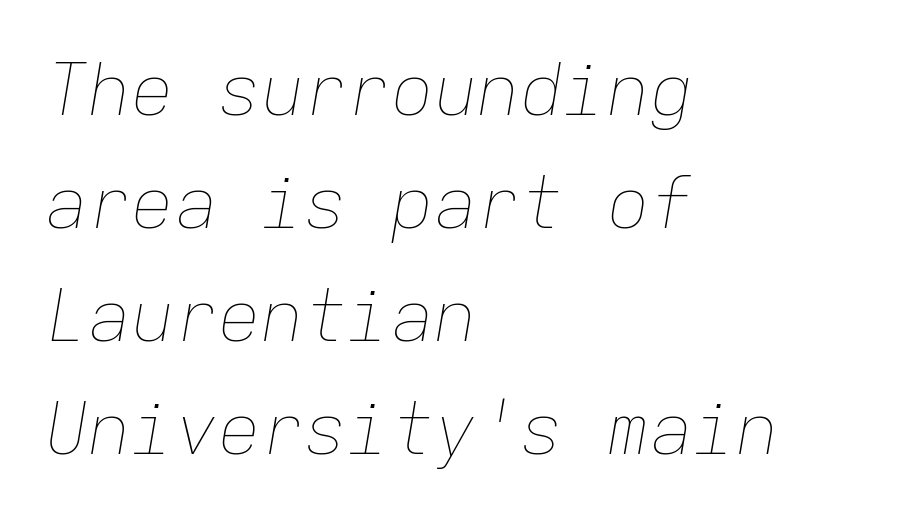
Posture: slanted. Stems here are at most as thick as an everyday book face. Successive baselines arrive at the customary interval. Horizontal alignment here is leftward, the default for most running prose.
